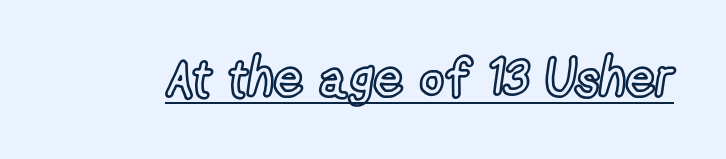
Q: Is the text italic (slanted)? A: Yes.
Q: Is the text underlined? A: Yes.
Q: Is the spacing between letters normal or unusually wide? A: Normal.
Q: Width (condensed, normal, or wide)? A: Condensed.
Q: x-height? A: Medium.
Q: Monospaced? A: No.
